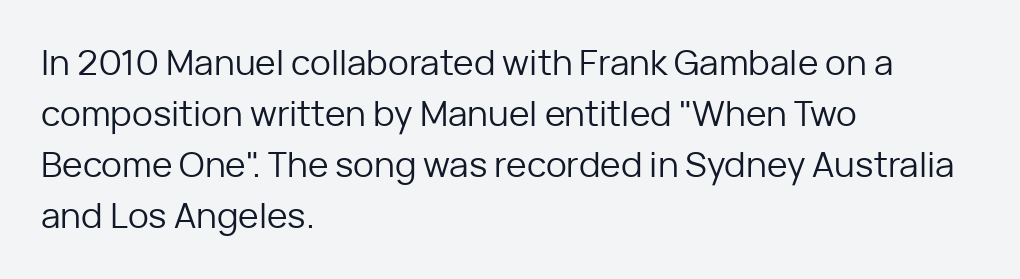
{"serif": "no", "italic": "no", "bold": "no", "weight": "regular", "width": "normal", "stroke_contrast": "low", "x_height": "medium", "monospaced": "no", "underline": "no", "align": "left", "line_spacing": "normal", "line_spacing_ratio": 1.46, "letter_spacing": "normal", "letter_spacing_em": 0.0, "glyph_px": 35}
